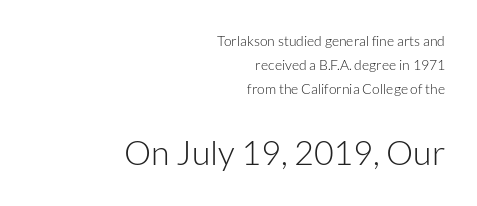
Are there feet on the stems? There aren't — it's a sans. The font's upright variant was chosen for this text. Clear beneath every line of the passage. The compositor pushed each line to the right boundary. Weight: regular or lighter. Is this a fixed-width face? No — the glyphs have proportional, varying widths.
